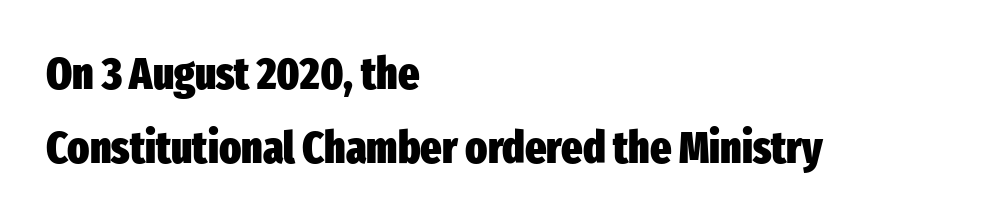
The image shows 45 px heavy, condensed sans-serif type, upright; set left-aligned, normal line spacing (1.64x), normal letter spacing, not underlined; low stroke contrast and a medium x-height.
